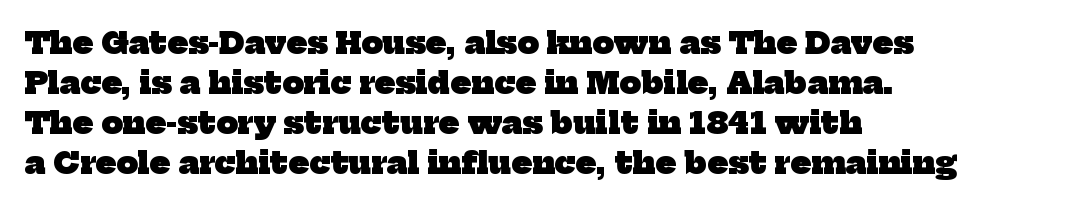
Q: Is the text bold? A: Yes.
Q: Is the typeface a serif or a sans-serif typeface? A: Serif.
Q: Is the text underlined? A: No.
Q: How is the paragraph aligned? A: Left-aligned.
Q: Is the spacing between letters normal or unusually wide? A: Normal.
Q: Is the spacing between lines tight, normal or loose? A: Normal.
Q: Width (condensed, normal, or wide)? A: Normal.
Q: Stroke contrast? A: Low.
Q: x-height? A: Medium.
Q: Monospaced? A: No.
